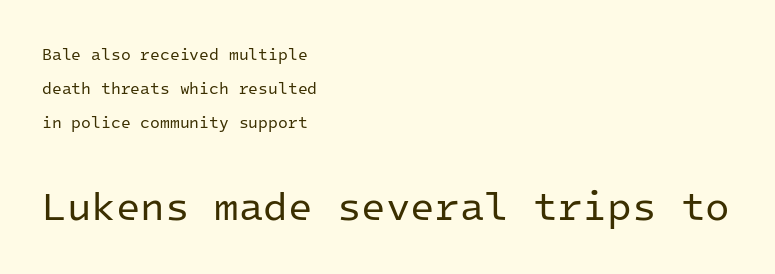
The image shows 40 px regular-weight sans-serif type, upright, monospaced; set left-aligned, loose line spacing (2.12x), normal letter spacing, not underlined; the second (bottom) block is 2.5x larger; low stroke contrast and a medium x-height.
